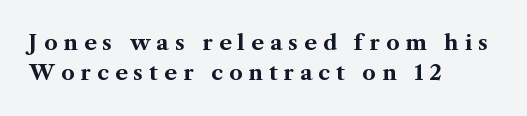
{"italic": "no", "bold": "yes", "underline": "no", "align": "left", "line_spacing": "normal", "line_spacing_ratio": 1.43, "letter_spacing": "wide", "letter_spacing_em": 0.29, "glyph_px": 21}
